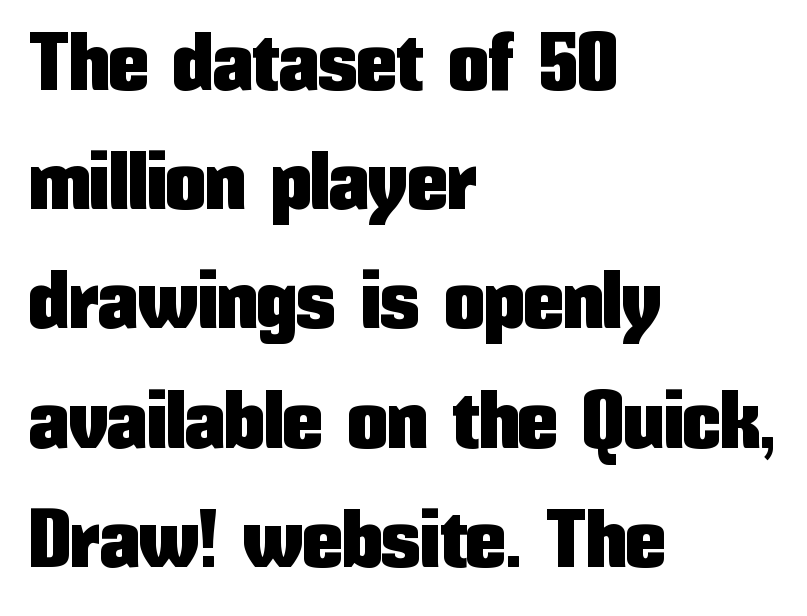
{"serif": "no", "italic": "no", "width": "condensed", "stroke_contrast": "low", "x_height": "medium", "monospaced": "no", "underline": "no", "align": "left", "line_spacing": "normal", "line_spacing_ratio": 1.49, "letter_spacing": "normal", "letter_spacing_em": 0.0, "glyph_px": 80}
